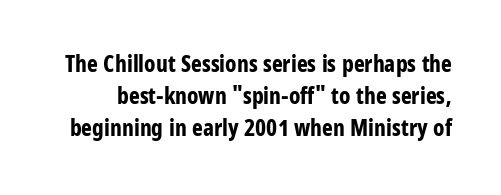
Any mark beneath the type? The region is blank. Italic? Not at all — the glyphs are vertical. The rendering uses a bold face; every stroke is thick and dark. The vertical gap from one line to the next is medium.
